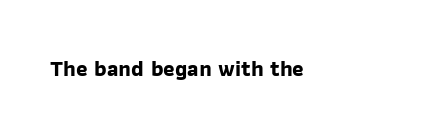
Does extra space separate the letters? No, they use regular spacing. Quick note: underline off. This is heavy type, rendered in bold.
